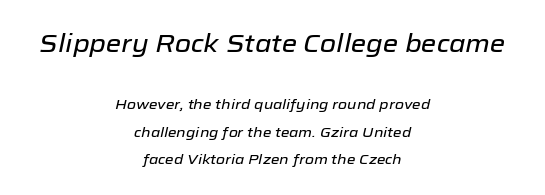
The font's italic variant was chosen for this text. Which of the two is more prominent by size? The first, at the top. Whoever set this chose breathing room over compactness in the vertical rhythm. The foot of each line stays bare and open. Reading down the block, each line starts at a different indent, mirrored at its end.
